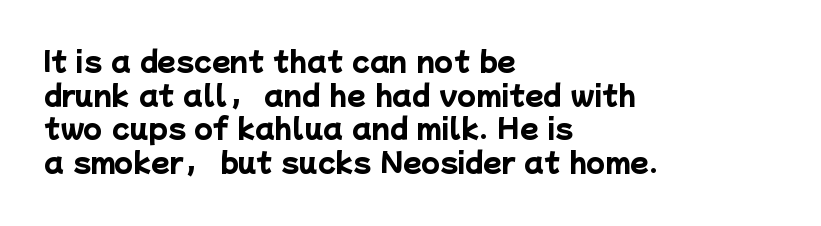
Q: Is the text bold? A: Yes.
Q: Is the text underlined? A: No.
Q: How is the paragraph aligned? A: Left-aligned.
Q: Is the spacing between letters normal or unusually wide? A: Normal.
Q: Is the spacing between lines tight, normal or loose? A: Normal.
